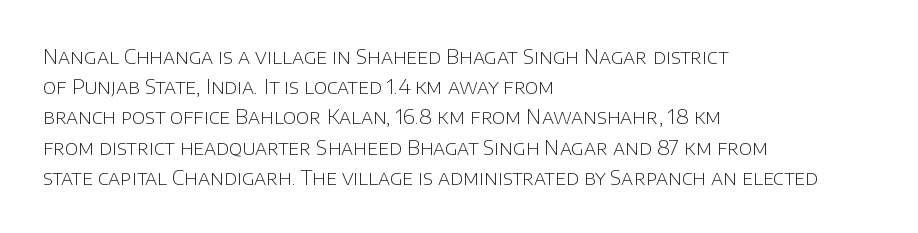
Q: Is the text bold? A: No.
Q: Is the text italic (slanted)? A: No, it is upright.
Q: Is the text underlined? A: No.
Q: How is the paragraph aligned? A: Left-aligned.
Q: Is the spacing between letters normal or unusually wide? A: Normal.
Q: Is the spacing between lines tight, normal or loose? A: Normal.
